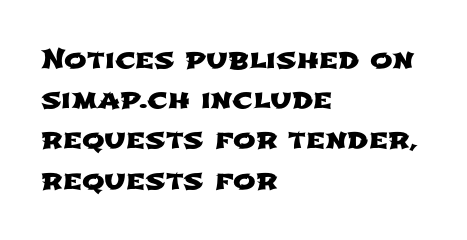
The image shows 27 px text type; set left-aligned, normal line spacing (1.49x), normal letter spacing, not underlined.
